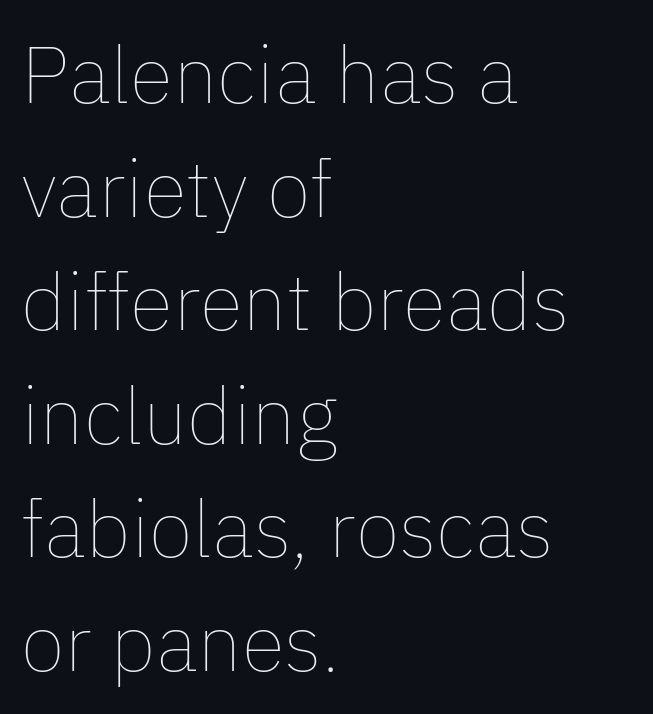
The image shows 80 px thin type, upright; set left-aligned, normal line spacing (1.42x), normal letter spacing, not underlined; low stroke contrast and a medium x-height.
